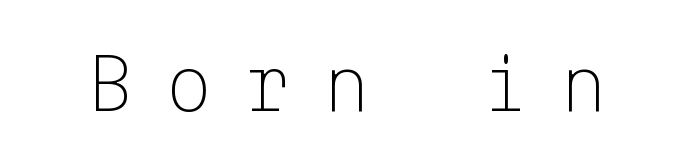
{"serif": "no", "italic": "no", "bold": "no", "weight": "light", "width": "normal", "stroke_contrast": "low", "x_height": "medium", "monospaced": "yes", "underline": "no", "letter_spacing": "wide", "letter_spacing_em": 0.43, "glyph_px": 70}
